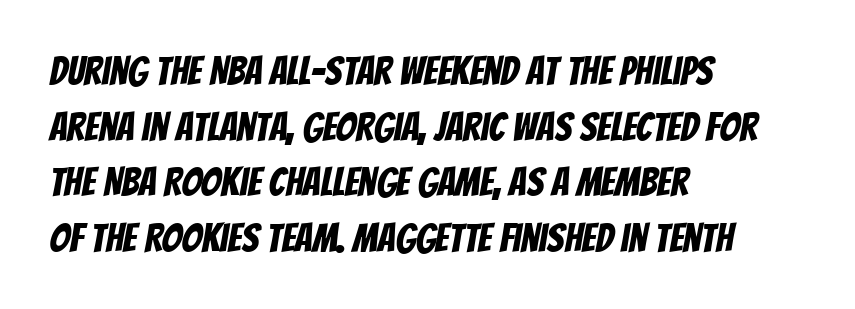
The image shows 40 px condensed sans-serif type; set left-aligned, normal line spacing (1.39x), normal letter spacing, not underlined; low stroke contrast and a large x-height.
